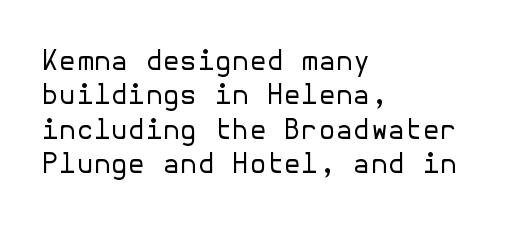
{"serif": "no", "italic": "no", "bold": "no", "weight": "regular", "width": "normal", "stroke_contrast": "low", "x_height": "medium", "underline": "no", "align": "left", "line_spacing_ratio": 1.23, "letter_spacing": "normal", "letter_spacing_em": 0.0, "glyph_px": 28}
